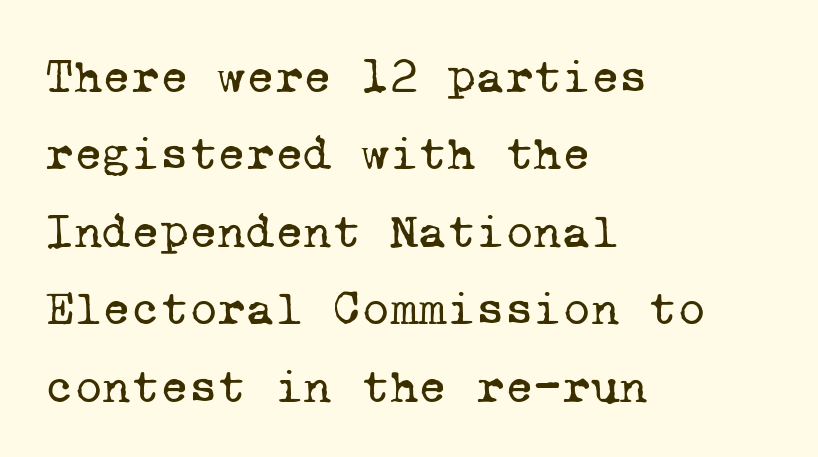
Q: Is the text bold? A: No.
Q: Is the typeface a serif or a sans-serif typeface? A: Serif.
Q: Is the text underlined? A: No.
Q: How is the paragraph aligned? A: Left-aligned.
Q: Is the spacing between letters normal or unusually wide? A: Normal.
Q: Is the spacing between lines tight, normal or loose? A: Normal.
Q: Width (condensed, normal, or wide)? A: Normal.
Q: Stroke contrast? A: Low.
Q: x-height? A: Medium.
Q: Monospaced? A: Yes.
